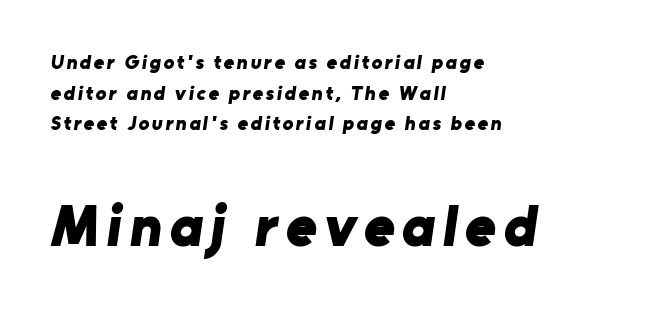
{"serif": "no", "bold": "yes", "weight": "bold", "width": "normal", "stroke_contrast": "low", "x_height": "medium", "monospaced": "no", "underline": "no", "align": "left", "line_spacing": "normal", "line_spacing_ratio": 1.53, "larger_block": "second", "size_ratio": 2.95, "glyph_px": 59}
